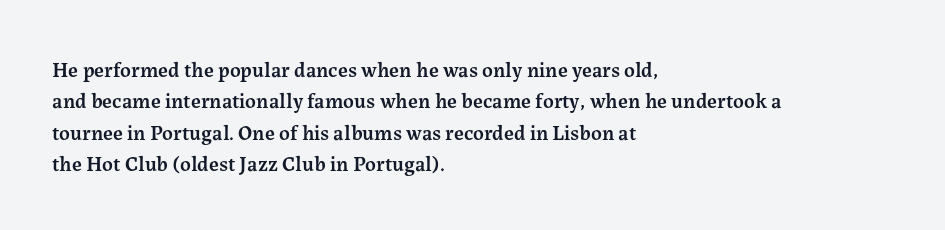
Emphasis by weight is partial: semibold. A typesetter would call this leading conventional body-copy spacing. The rendering keeps characters at their native spacing. This is roman type, the default non-slanted kind. Compared with a centered layout, this one pins lines to the left instead.
